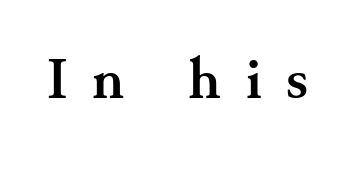
The image shows 59 px semibold serif type, upright; set unusually wide letter spacing (+0.42 em), not underlined; medium stroke contrast and a small x-height.
